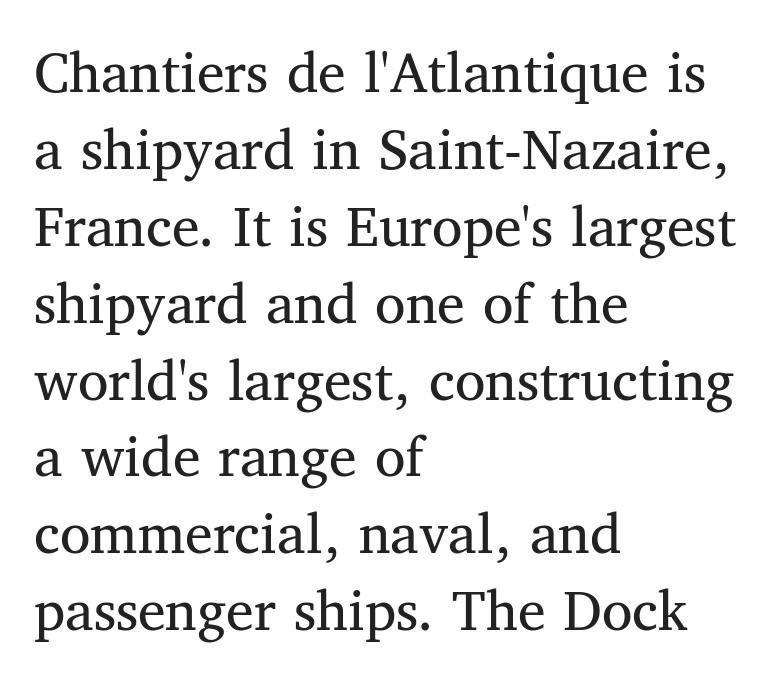
Q: Is the text bold? A: No.
Q: Is the text italic (slanted)? A: No, it is upright.
Q: Is the typeface a serif or a sans-serif typeface? A: Serif.
Q: Is the text underlined? A: No.
Q: How is the paragraph aligned? A: Left-aligned.
Q: Is the spacing between letters normal or unusually wide? A: Normal.
Q: Width (condensed, normal, or wide)? A: Normal.
Q: Stroke contrast? A: Medium.
Q: x-height? A: Medium.
Q: Monospaced? A: No.
